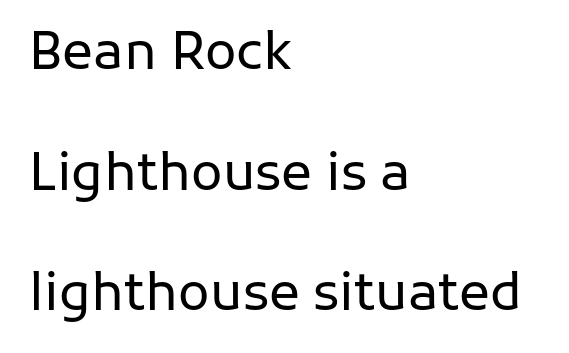
The image shows 52 px regular-weight sans-serif type, upright; set left-aligned, loose line spacing (2.32x), normal letter spacing, not underlined; low stroke contrast and a medium x-height.
